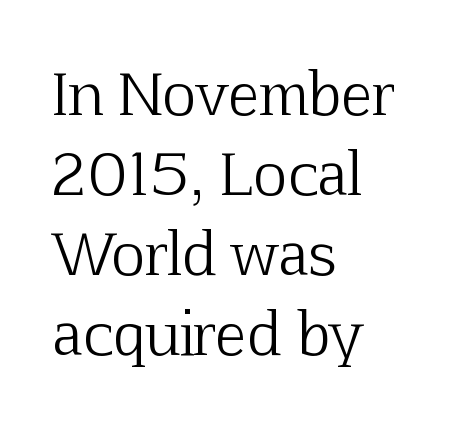
{"serif": "yes", "italic": "no", "bold": "no", "weight": "light", "width": "normal", "stroke_contrast": "low", "x_height": "medium", "monospaced": "no", "underline": "no", "align": "left", "line_spacing": "normal", "line_spacing_ratio": 1.38, "letter_spacing": "normal", "letter_spacing_em": 0.0, "glyph_px": 58}
